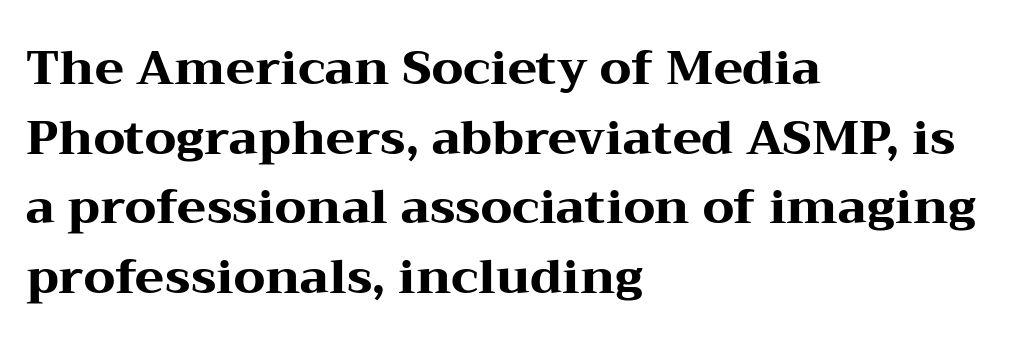
The letters are bold, with thick, heavy strokes. The passage shown is typed in a proportional face where columns would drift. The type sits square on the baseline with zero lean. What's the leading like? Ordinary, nothing unusual.
